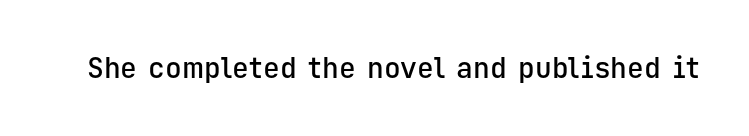
Q: Is the text bold? A: Semi-bold.
Q: Is the text italic (slanted)? A: No, it is upright.
Q: Is the typeface a serif or a sans-serif typeface? A: Sans-serif.
Q: Is the text underlined? A: No.
Q: Is the spacing between letters normal or unusually wide? A: Normal.
Q: Width (condensed, normal, or wide)? A: Normal.
Q: Stroke contrast? A: Low.
Q: x-height? A: Medium.
Q: Monospaced? A: Yes.
